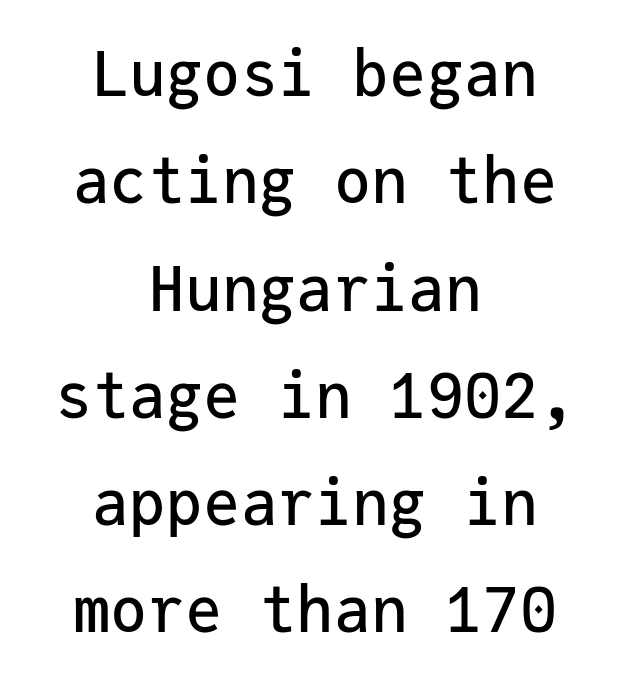
{"serif": "no", "italic": "no", "width": "normal", "stroke_contrast": "low", "x_height": "medium", "monospaced": "yes", "underline": "no", "align": "center", "line_spacing_ratio": 1.73, "letter_spacing": "normal", "letter_spacing_em": 0.0, "glyph_px": 62}
